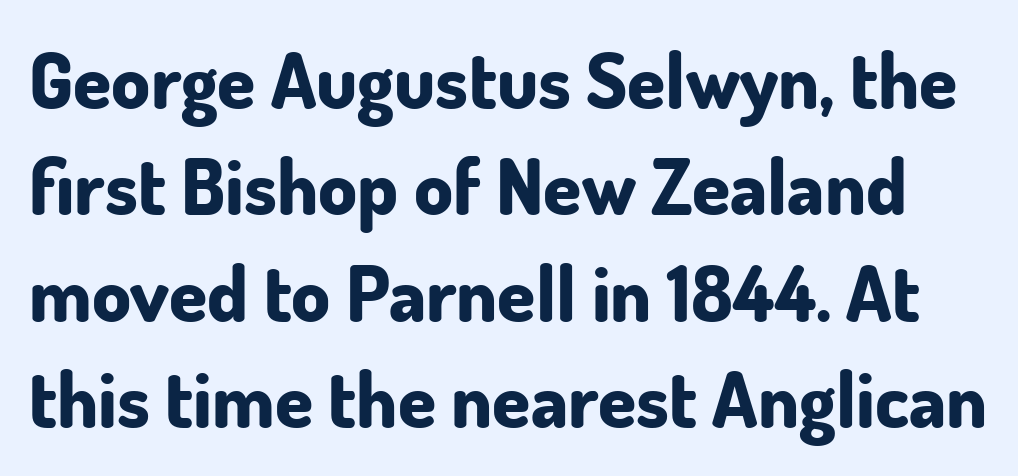
Emphasis by weight is at full strength: bold. This sample has the flowing, uneven cadence of proportional lettering. Italic? Not at all — the glyphs are vertical. Rows of type keep a routine distance in the vertical direction. No word sits above an underline.
